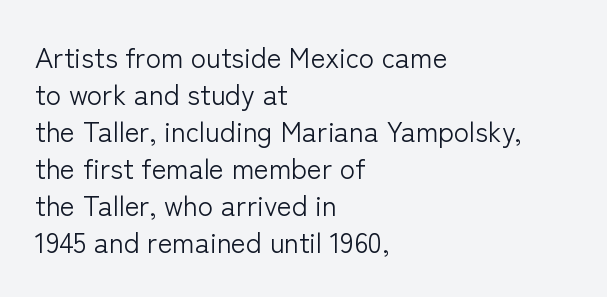
Q: Is the text bold? A: No.
Q: Is the text italic (slanted)? A: No, it is upright.
Q: Is the typeface a serif or a sans-serif typeface? A: Sans-serif.
Q: Is the text underlined? A: No.
Q: How is the paragraph aligned? A: Left-aligned.
Q: Is the spacing between letters normal or unusually wide? A: Normal.
Q: Is the spacing between lines tight, normal or loose? A: Normal.
Q: Width (condensed, normal, or wide)? A: Normal.
Q: Stroke contrast? A: Low.
Q: x-height? A: Medium.
Q: Monospaced? A: No.
